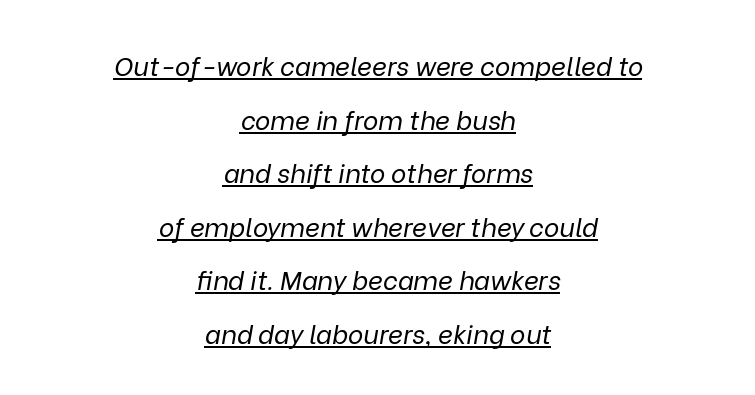
Q: Is the text bold? A: No.
Q: Is the text italic (slanted)? A: Yes, it leans right by about 9 degrees.
Q: Is the text underlined? A: Yes.
Q: How is the paragraph aligned? A: Centered.
Q: Is the spacing between letters normal or unusually wide? A: Normal.
Q: Is the spacing between lines tight, normal or loose? A: Loose.
